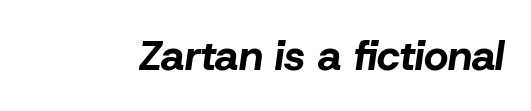
{"italic": "yes", "lean": "right", "slant_degrees": 8, "bold": "yes", "weight": "bold", "width": "normal", "stroke_contrast": "low", "x_height": "medium", "monospaced": "no", "underline": "no", "letter_spacing": "normal", "letter_spacing_em": 0.0, "glyph_px": 42}
